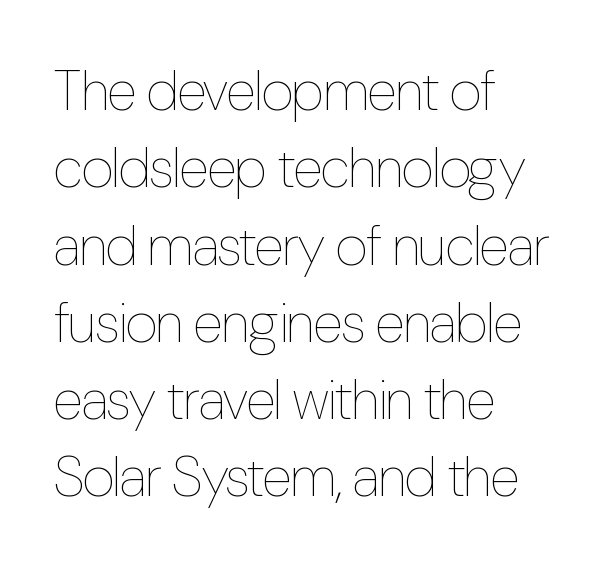
In terms of posture, this sample is upright. In terms of letterspacing, this is plain default setting. You could not count columns in this text — the font is proportionally spaced. Leading matches the norm, producing a regular column. Horizontally, the lines are justified to the leading edge only.
